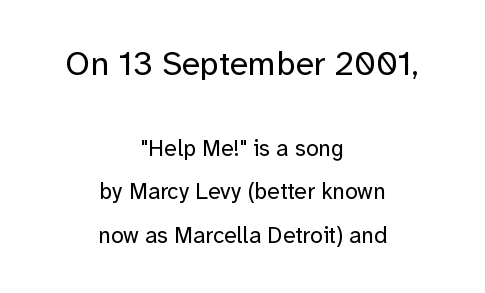
The image shows 34 px regular-weight sans-serif type, upright; set centered, loose line spacing (1.9x), normal letter spacing, not underlined; the first (top) block is 1.48x larger; low stroke contrast and a medium x-height.
